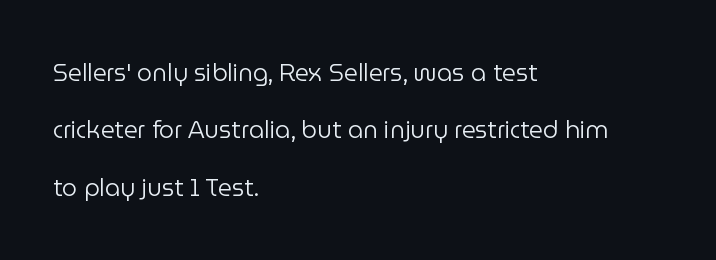
{"italic": "no", "bold": "no", "underline": "no", "align": "left", "line_spacing": "loose", "line_spacing_ratio": 2.39, "letter_spacing": "normal", "letter_spacing_em": 0.0, "glyph_px": 24}
